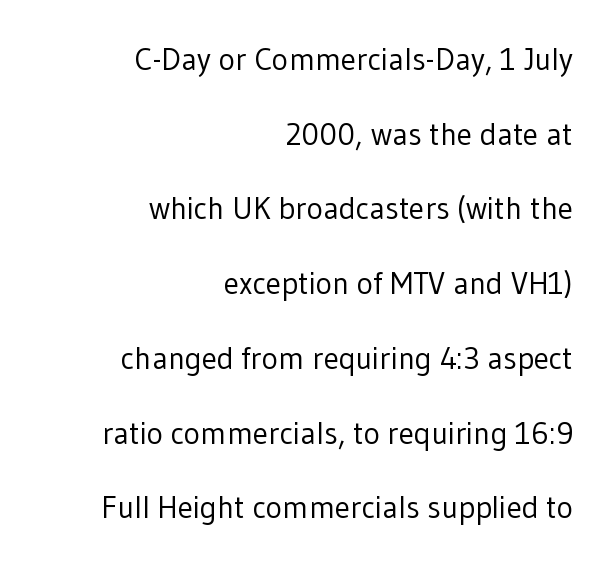
The typesetter chose a ragged-left arrangement here. This sample uses plain, unmodified letter spacing. Stroke mass is kept to a normal reading level or below. Does the leading feel generous? Absolutely, it's lavish. A typesetter would mark this as roman, not italic.
